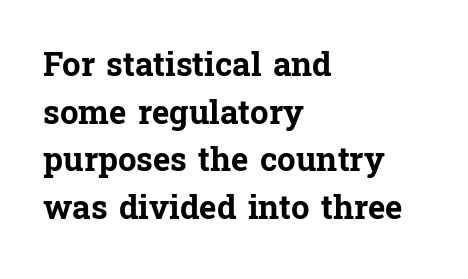
These words are printed bold, with thick strokes throughout. Is the letter spacing exaggerated? No — it looks like the ordinary default. Here the designer chose a conventional face with non-uniform glyph widths. A normal amount of white space separates one row of letters from the next. The type family on display is of the serif kind. Typeset ragged right — the left edge is the straight one.
